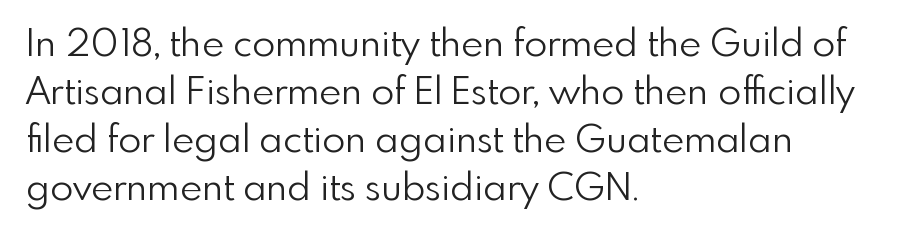
Q: Is the text bold? A: No.
Q: Is the text italic (slanted)? A: No, it is upright.
Q: Is the typeface a serif or a sans-serif typeface? A: Sans-serif.
Q: Is the text underlined? A: No.
Q: How is the paragraph aligned? A: Left-aligned.
Q: Is the spacing between letters normal or unusually wide? A: Normal.
Q: Is the spacing between lines tight, normal or loose? A: Normal.
Q: Width (condensed, normal, or wide)? A: Normal.
Q: x-height? A: Small.
Q: Monospaced? A: No.
